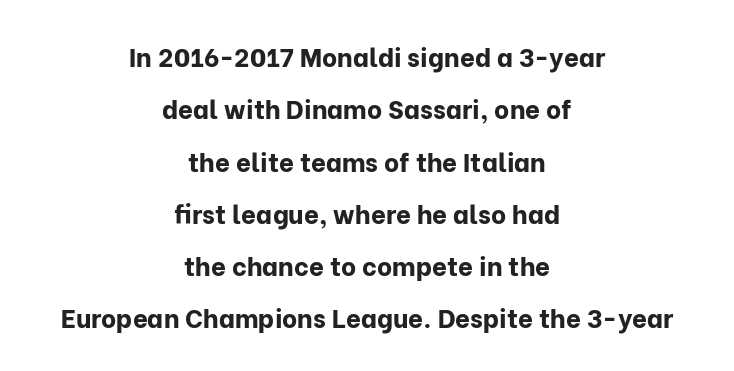
The space between consecutive lines is lavish. The type sits square on the baseline with zero lean. The gaps between neighbouring characters are ordinary and unremarkable. Heavy, bold letterforms. Short and long lines alike share a common midpoint.
